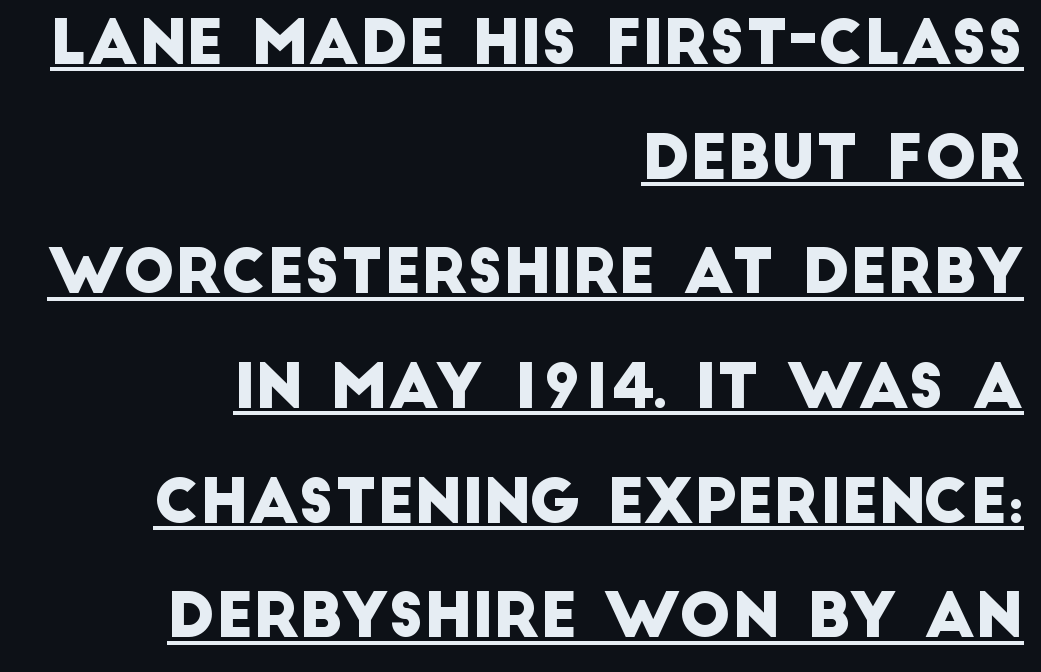
{"serif": "no", "width": "normal", "stroke_contrast": "low", "x_height": "large", "monospaced": "no", "underline": "yes", "align": "right", "line_spacing_ratio": 1.88, "letter_spacing": "normal", "letter_spacing_em": 0.0, "glyph_px": 61}
